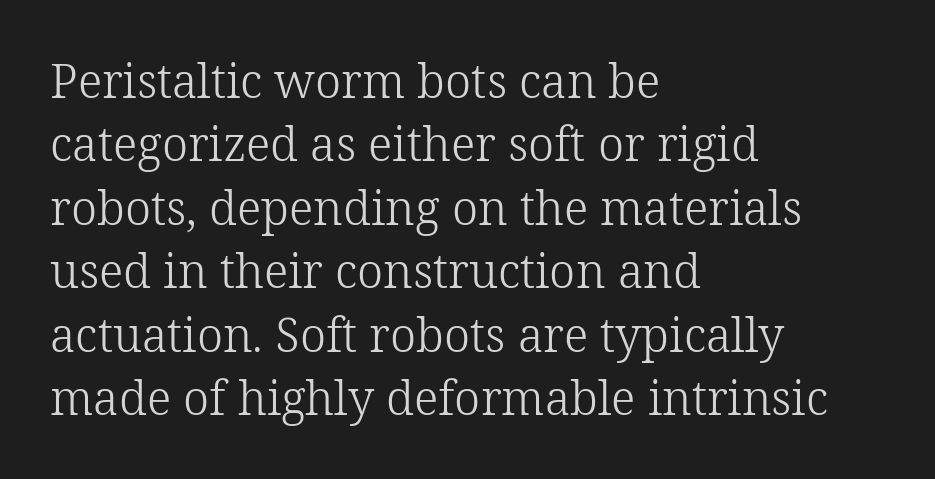
Beneath every word, the page is bare. A normal amount of white space separates one row of letters from the next. This reads as an unemphasized weight, regular at the heaviest. The rendering uses natural spacing where letterforms have individual widths. A student would call this left alignment; a typographer would say flush left, rag right. Check where the strokes stop: tiny serifs finish them off.
